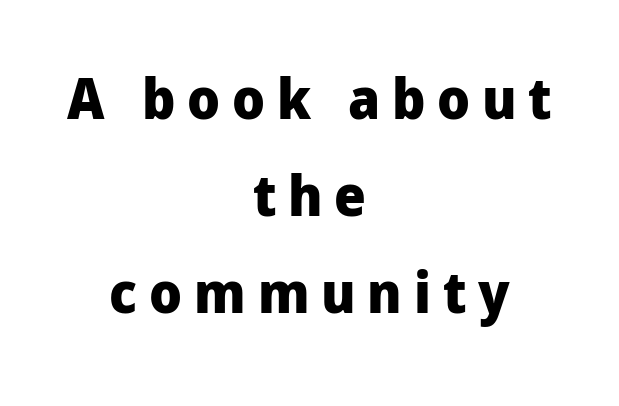
Q: Is the text bold? A: Yes.
Q: Is the text italic (slanted)? A: No, it is upright.
Q: Is the typeface a serif or a sans-serif typeface? A: Sans-serif.
Q: Is the text underlined? A: No.
Q: How is the paragraph aligned? A: Centered.
Q: Is the spacing between letters normal or unusually wide? A: Unusually wide.
Q: Width (condensed, normal, or wide)? A: Normal.
Q: Stroke contrast? A: Low.
Q: x-height? A: Medium.
Q: Monospaced? A: No.
